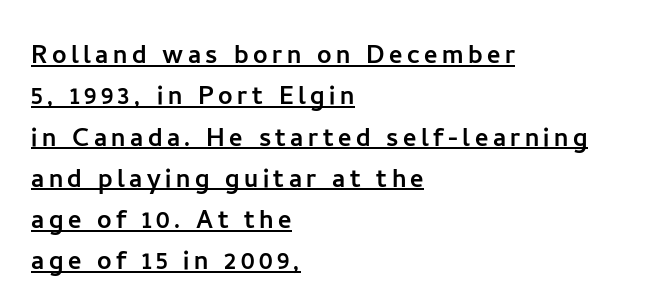
Q: Is the text italic (slanted)? A: No, it is upright.
Q: Is the typeface a serif or a sans-serif typeface? A: Sans-serif.
Q: Is the text underlined? A: Yes.
Q: How is the paragraph aligned? A: Left-aligned.
Q: Is the spacing between lines tight, normal or loose? A: Normal.
Q: Width (condensed, normal, or wide)? A: Normal.
Q: Stroke contrast? A: Low.
Q: x-height? A: Medium.
Q: Monospaced? A: No.
